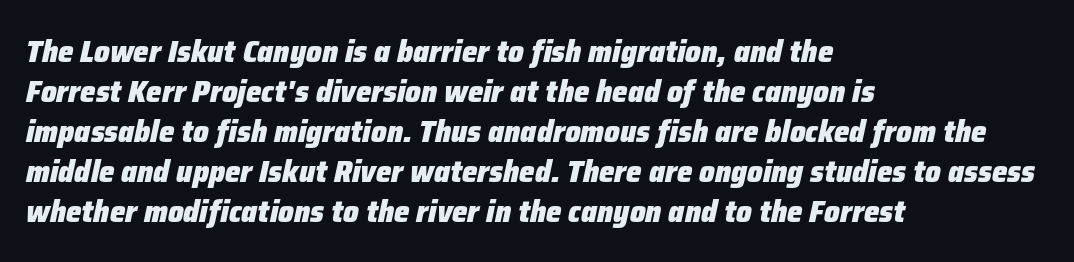
{"italic": "yes", "lean": "right", "slant_degrees": 12, "bold": "yes", "weight": "heavy", "width": "normal", "stroke_contrast": "low", "x_height": "medium", "monospaced": "no", "underline": "no", "align": "left", "line_spacing": "normal", "line_spacing_ratio": 1.29, "letter_spacing": "normal", "letter_spacing_em": 0.0, "glyph_px": 31}
